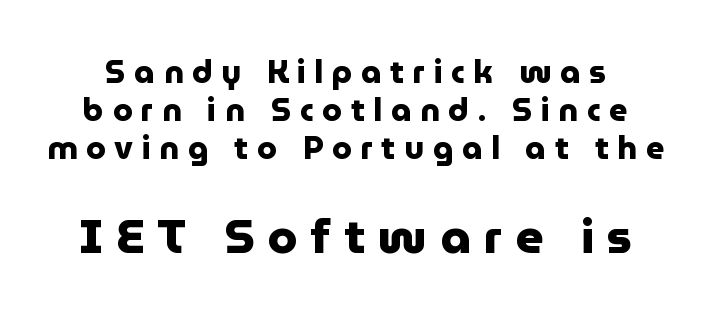
Does the type have serifs? No, each stem ends abruptly. Top chunk: small. Bottom chunk: large. Look at the tracking — it's clearly loosened, letters drifting apart. Rule under the text: the space is simply empty.
